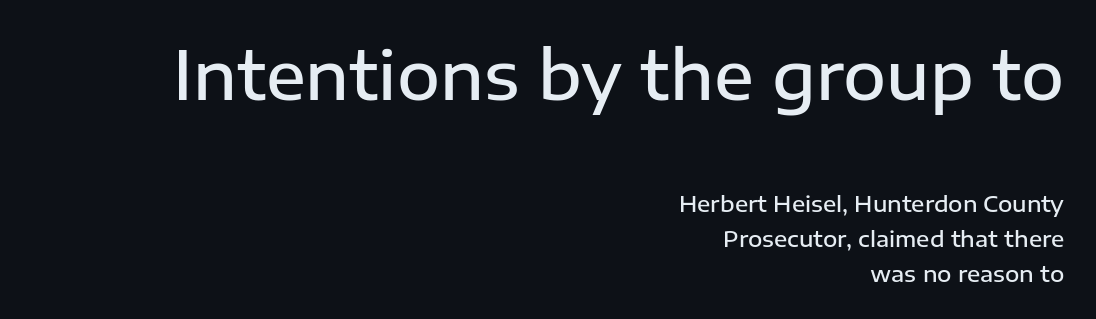
The image shows 66 px semibold sans-serif type, upright; set right-aligned, normal line spacing (1.58x), normal letter spacing, not underlined; the first (top) block is 3.0x larger; low stroke contrast and a medium x-height.
